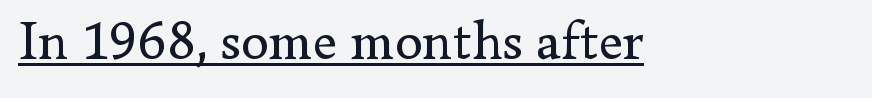
{"serif": "yes", "italic": "no", "bold": "no", "weight": "regular", "width": "normal", "stroke_contrast": "low", "x_height": "small", "monospaced": "no", "underline": "yes", "align": "left", "letter_spacing": "normal", "letter_spacing_em": 0.0, "glyph_px": 56}
